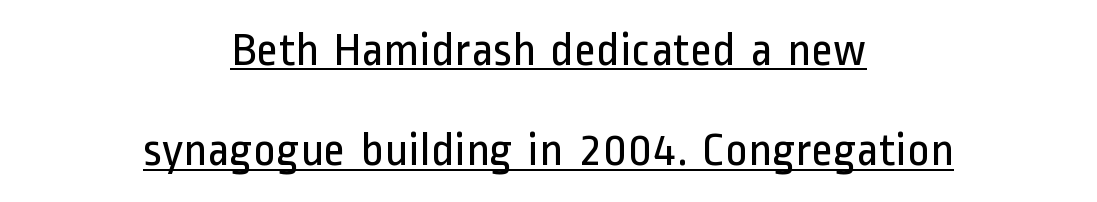
The image shows 48 px regular-weight, condensed sans-serif type, upright; set centered, loose line spacing (2.09x), normal letter spacing, underlined; low stroke contrast and a medium x-height.
